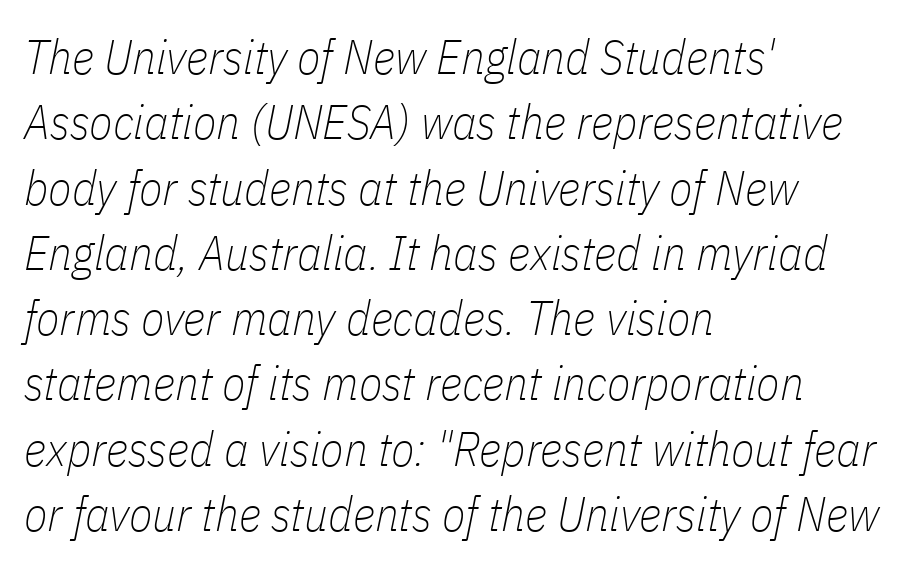
Here the glyphs are tracked normally, forming tight word shapes. Yep, that's italic — everything's leaning. Successive baselines arrive at the customary interval. Think standard paragraph weight, or any step lighter than that. The specimen omits any rule beneath the text block's lines. Proportional: the letters do not fall into vertical columns.
